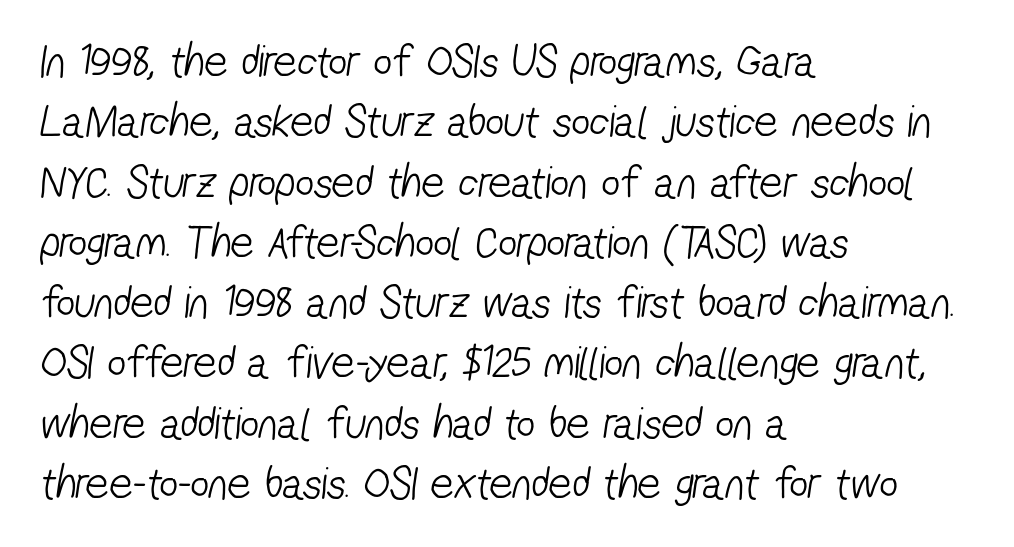
{"serif": "no", "bold": "no", "weight": "light", "width": "condensed", "stroke_contrast": "low", "x_height": "medium", "monospaced": "no", "underline": "no", "align": "left", "line_spacing": "normal", "line_spacing_ratio": 1.31, "letter_spacing": "normal", "letter_spacing_em": 0.0, "glyph_px": 46}
